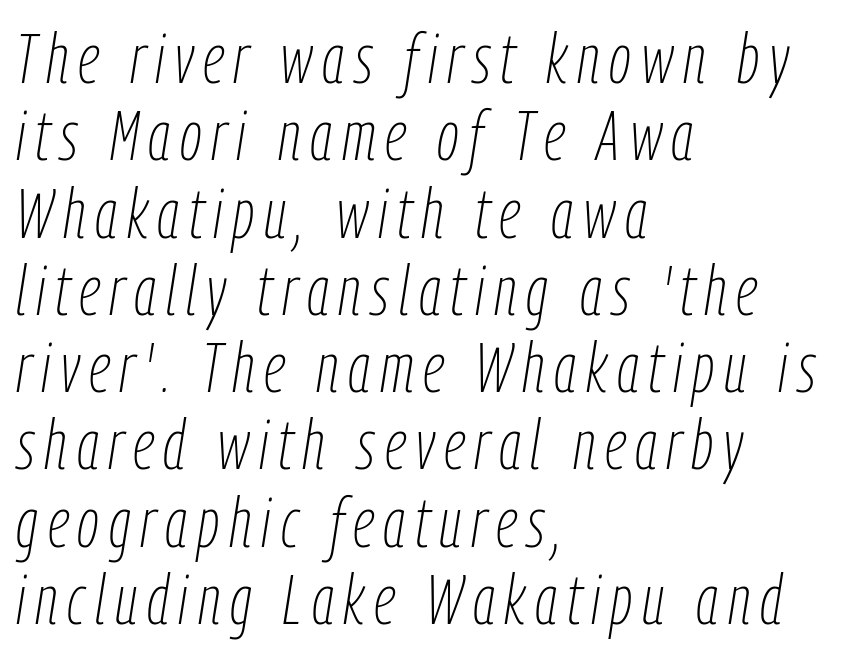
Q: Is the text bold? A: No.
Q: Is the text italic (slanted)? A: Yes, it leans right by about 9 degrees.
Q: Is the text underlined? A: No.
Q: How is the paragraph aligned? A: Left-aligned.
Q: Is the spacing between lines tight, normal or loose? A: Tight.
Q: Width (condensed, normal, or wide)? A: Condensed.
Q: Stroke contrast? A: Low.
Q: x-height? A: Medium.
Q: Monospaced? A: No.
